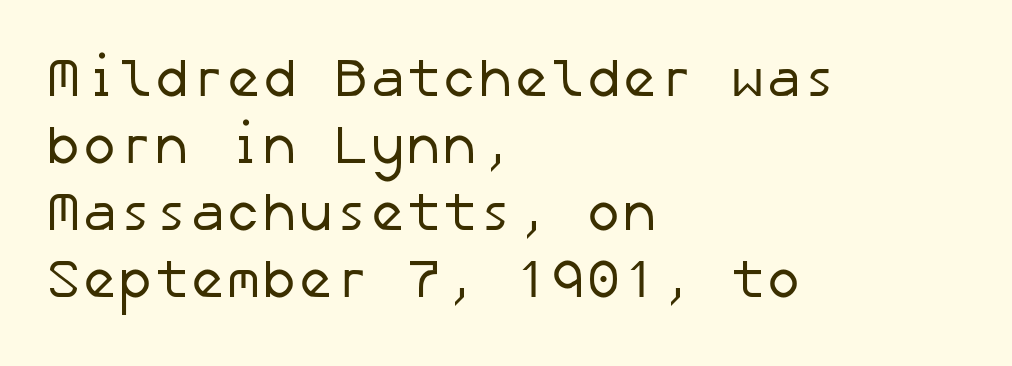
The image shows 54 px regular-weight sans-serif type; set left-aligned, line spacing 1.24x, normal letter spacing, not underlined; low stroke contrast and a medium x-height.
